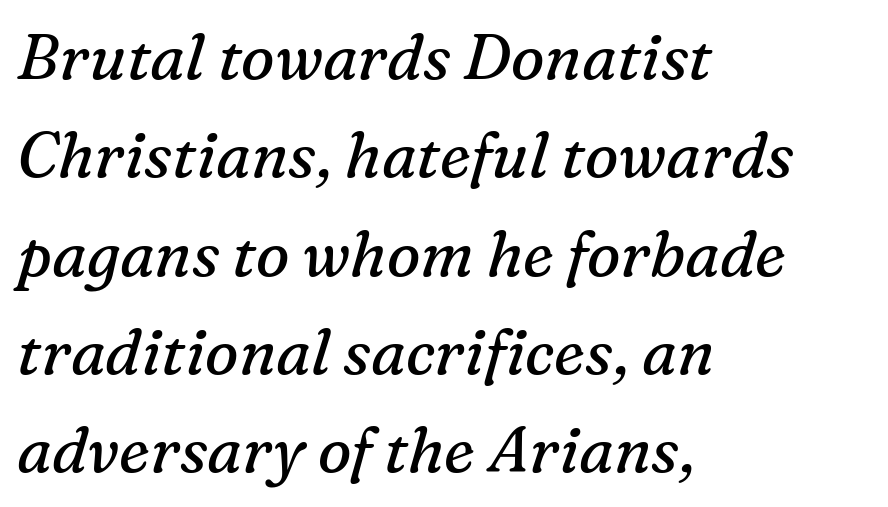
{"serif": "yes", "italic": "yes", "lean": "right", "slant_degrees": 16, "bold": "no", "weight": "regular", "width": "normal", "stroke_contrast": "medium", "x_height": "medium", "monospaced": "no", "underline": "no", "align": "left", "line_spacing": "normal", "line_spacing_ratio": 1.56, "letter_spacing": "normal", "letter_spacing_em": 0.0, "glyph_px": 63}
